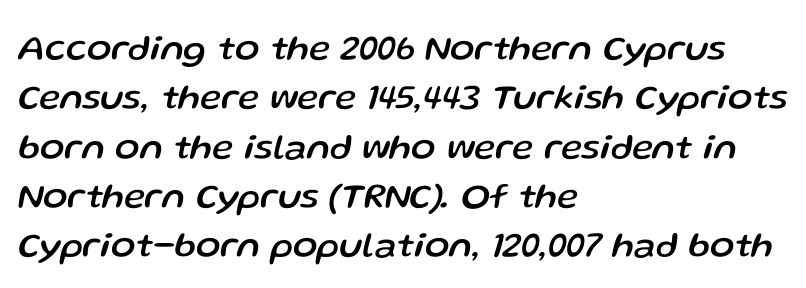
Varying glyph widths throughout — classic text-font behaviour. The paragraph shown leans on its left margin. There is no visible air inserted between adjacent glyphs. In terms of posture, this sample is oblique. The rendering uses a moderate line-height, typical for paragraphs. Has an underline been added? It has not.
